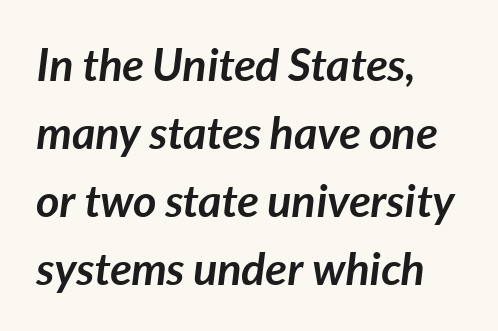
Q: Is the text bold? A: Yes.
Q: Is the text italic (slanted)? A: Yes, it leans right by about 7 degrees.
Q: Is the text underlined? A: No.
Q: How is the paragraph aligned? A: Left-aligned.
Q: Is the spacing between letters normal or unusually wide? A: Normal.
Q: Is the spacing between lines tight, normal or loose? A: Normal.
Q: Width (condensed, normal, or wide)? A: Normal.
Q: Stroke contrast? A: Low.
Q: x-height? A: Medium.
Q: Monospaced? A: No.
